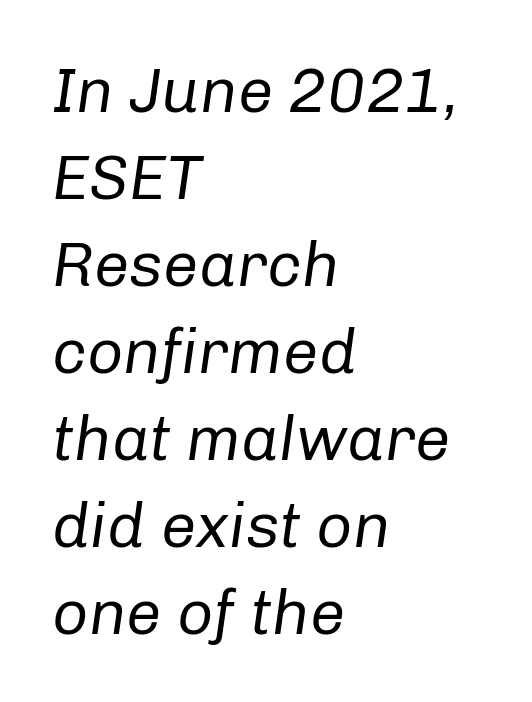
Q: Is the text bold? A: No.
Q: Is the text italic (slanted)? A: Yes, it leans right by about 8 degrees.
Q: Is the text underlined? A: No.
Q: How is the paragraph aligned? A: Left-aligned.
Q: Is the spacing between letters normal or unusually wide? A: Normal.
Q: Is the spacing between lines tight, normal or loose? A: Normal.
Q: Width (condensed, normal, or wide)? A: Normal.
Q: Stroke contrast? A: Low.
Q: x-height? A: Medium.
Q: Monospaced? A: No.
